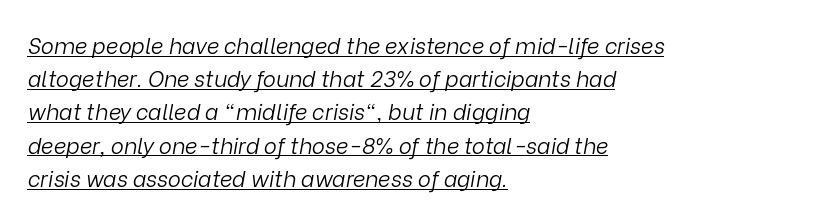
The image shows 22 px text type, italic (leaning right); set left-aligned, normal line spacing (1.51x), normal letter spacing, underlined.
